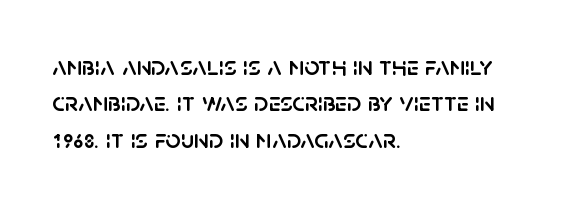
The image shows 27 px text type, upright; set left-aligned, normal line spacing (1.35x), normal letter spacing, not underlined.
